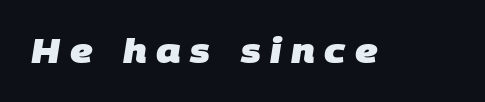
The image shows 33 px heavy sans-serif type; set unusually wide letter spacing (+0.29 em), not underlined; low stroke contrast and a large x-height.
